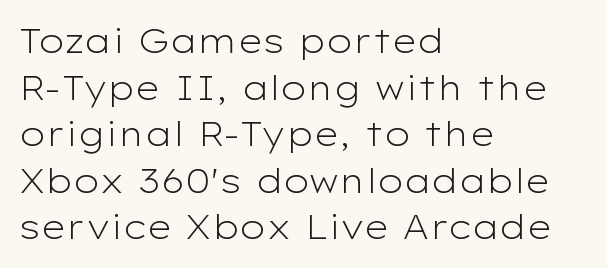
The image shows 34 px light, wide sans-serif type, upright; set left-aligned, normal line spacing (1.37x), normal letter spacing, not underlined; low stroke contrast and a medium x-height.
